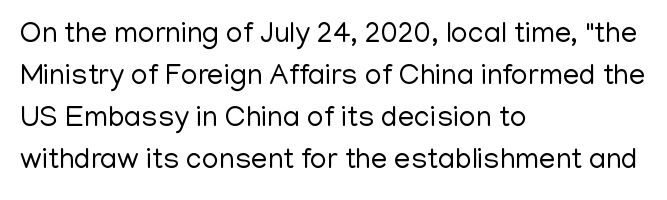
Think of a printed novel: that variable character pitch is what you see here. The weight tops out at a normal text grade. Evenly set lines give the paragraph a standard silhouette. The letters stand upright; this is a roman face. No word sits above an underline.
